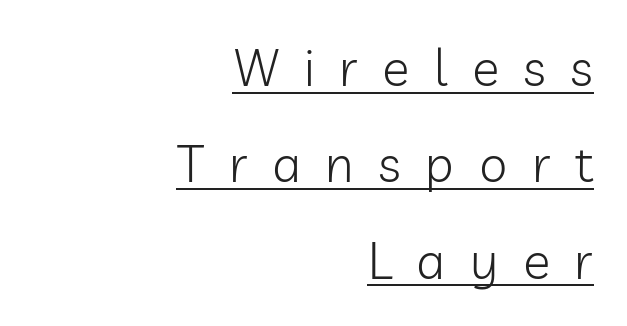
{"serif": "no", "italic": "no", "bold": "no", "weight": "light", "width": "normal", "stroke_contrast": "low", "x_height": "medium", "monospaced": "no", "underline": "yes", "align": "right", "line_spacing_ratio": 1.89, "letter_spacing": "wide", "letter_spacing_em": 0.48, "glyph_px": 51}
